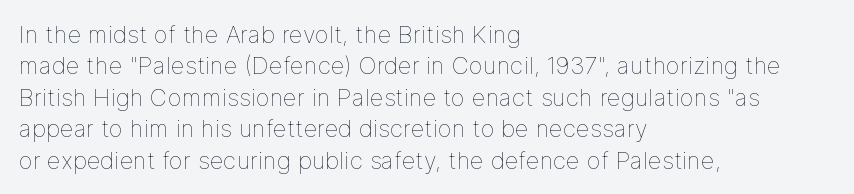
{"italic": "no", "bold": "no", "underline": "no", "align": "left", "line_spacing": "normal", "line_spacing_ratio": 1.31, "letter_spacing": "normal", "letter_spacing_em": 0.0, "glyph_px": 24}
